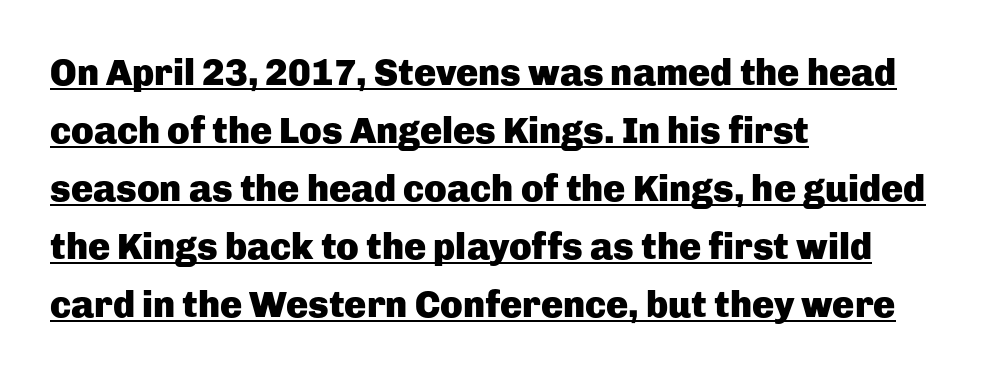
{"serif": "no", "italic": "no", "bold": "yes", "weight": "heavy", "width": "normal", "stroke_contrast": "low", "x_height": "medium", "monospaced": "no", "underline": "yes", "align": "left", "line_spacing": "normal", "line_spacing_ratio": 1.57, "letter_spacing": "normal", "letter_spacing_em": 0.0, "glyph_px": 37}
